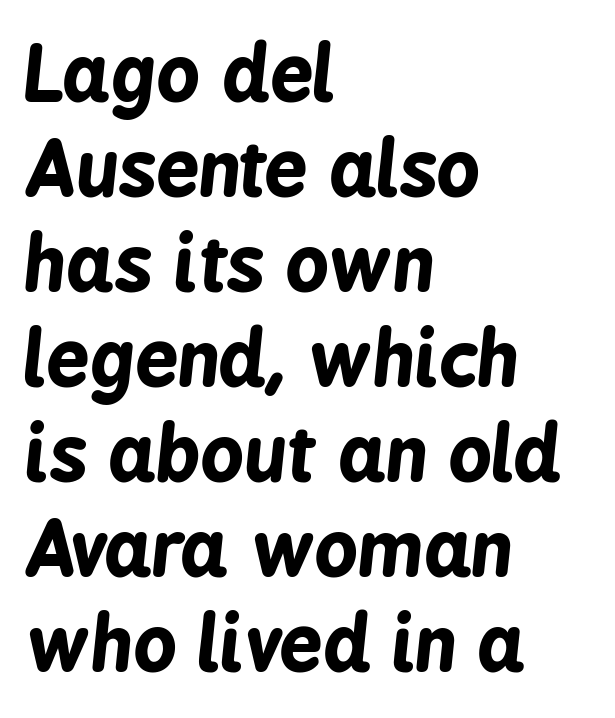
{"italic": "yes", "lean": "right", "slant_degrees": 6, "bold": "yes", "weight": "bold", "width": "condensed", "stroke_contrast": "low", "x_height": "medium", "monospaced": "no", "underline": "no", "align": "left", "line_spacing": "normal", "line_spacing_ratio": 1.25, "letter_spacing": "normal", "letter_spacing_em": 0.0, "glyph_px": 76}
